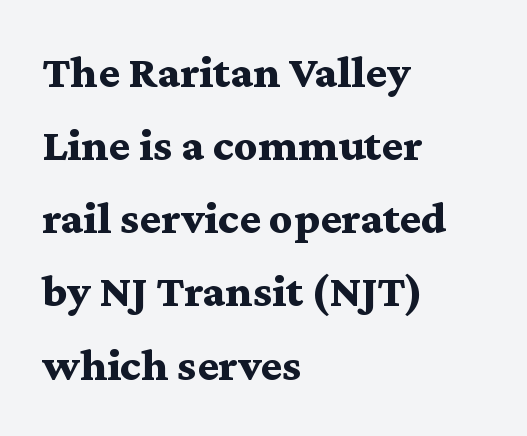
{"serif": "yes", "italic": "no", "bold": "yes", "weight": "bold", "width": "wide", "stroke_contrast": "medium", "x_height": "medium", "monospaced": "no", "underline": "no", "align": "left", "line_spacing": "normal", "line_spacing_ratio": 1.59, "letter_spacing": "normal", "letter_spacing_em": 0.0, "glyph_px": 46}
